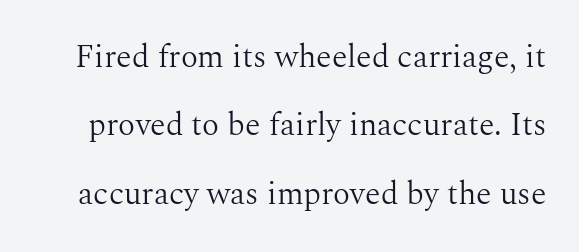
The image shows 32 px light serif type, upright; set loose line spacing (2.14x), normal letter spacing, not underlined; medium stroke contrast and a medium x-height.
